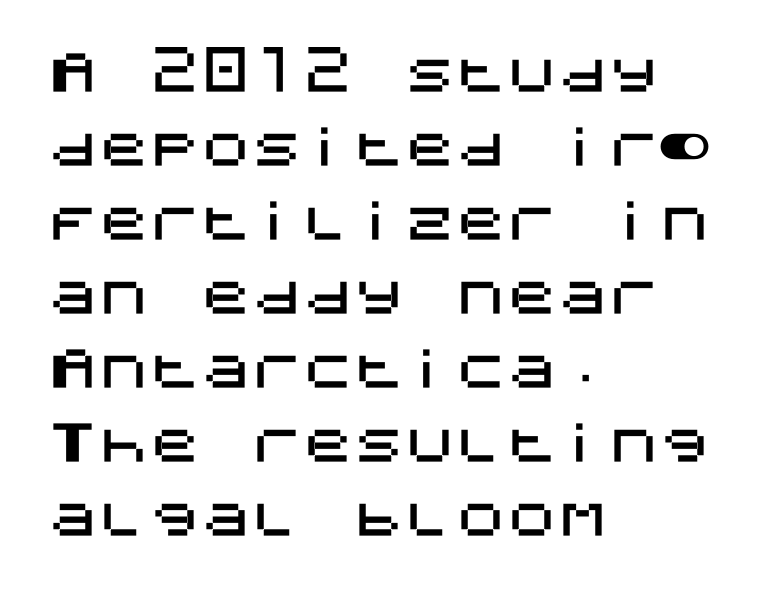
The image shows 51 px sans-serif type, upright; set left-aligned, normal line spacing (1.45x), normal letter spacing, not underlined; medium stroke contrast and a large x-height.
